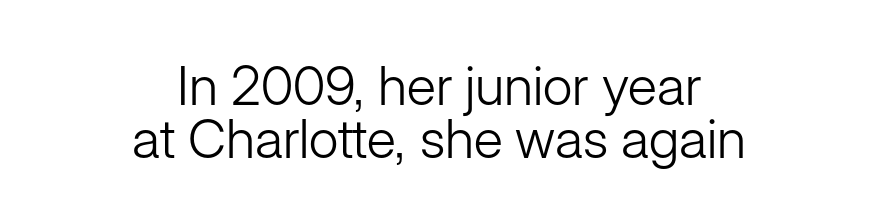
The image shows 54 px light sans-serif type, upright; set centered, tight line spacing (0.98x), normal letter spacing, not underlined; low stroke contrast and a medium x-height.
